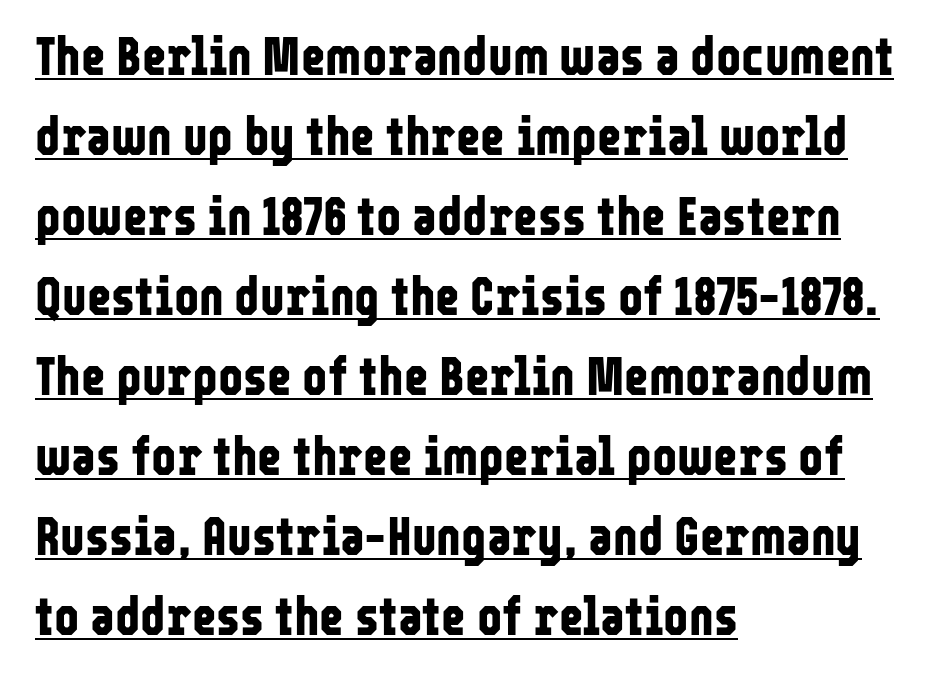
Q: Is the text bold? A: Yes.
Q: Is the text italic (slanted)? A: No, it is upright.
Q: Is the typeface a serif or a sans-serif typeface? A: Sans-serif.
Q: Is the text underlined? A: Yes.
Q: How is the paragraph aligned? A: Left-aligned.
Q: Is the spacing between letters normal or unusually wide? A: Normal.
Q: Is the spacing between lines tight, normal or loose? A: Normal.
Q: Width (condensed, normal, or wide)? A: Condensed.
Q: Stroke contrast? A: Low.
Q: x-height? A: Medium.
Q: Monospaced? A: No.
